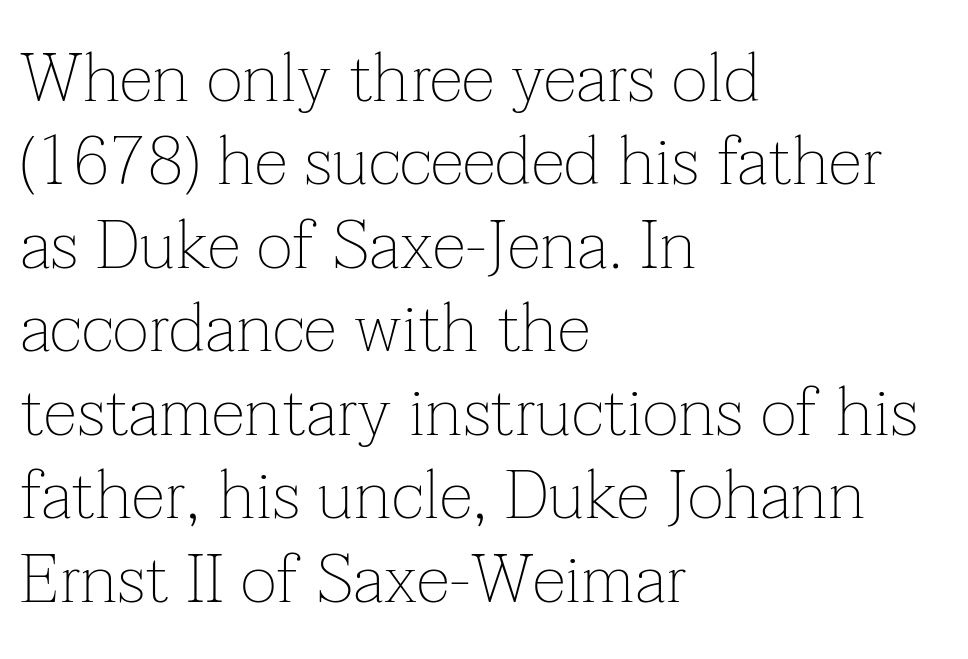
{"serif": "yes", "italic": "no", "bold": "no", "weight": "thin", "width": "normal", "stroke_contrast": "low", "x_height": "medium", "monospaced": "no", "underline": "no", "align": "left", "line_spacing_ratio": 1.21, "letter_spacing": "normal", "letter_spacing_em": 0.0, "glyph_px": 69}
